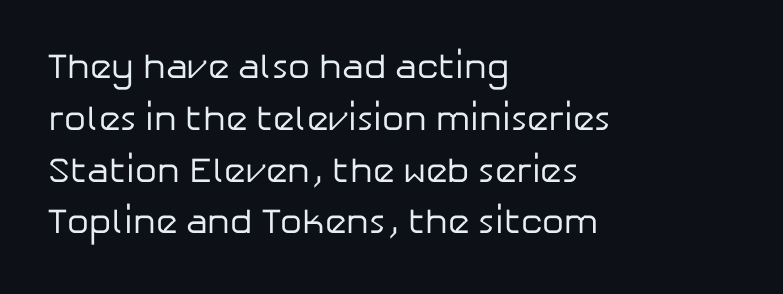
Q: Is the text bold? A: No.
Q: Is the text italic (slanted)? A: No, it is upright.
Q: Is the typeface a serif or a sans-serif typeface? A: Sans-serif.
Q: Is the text underlined? A: No.
Q: How is the paragraph aligned? A: Left-aligned.
Q: Is the spacing between letters normal or unusually wide? A: Normal.
Q: Is the spacing between lines tight, normal or loose? A: Normal.
Q: Width (condensed, normal, or wide)? A: Normal.
Q: Stroke contrast? A: Low.
Q: x-height? A: Medium.
Q: Monospaced? A: No.
